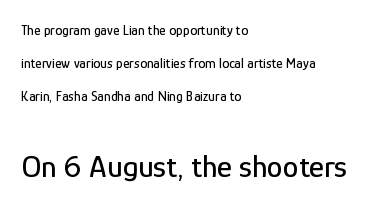
Q: Is the text italic (slanted)? A: No, it is upright.
Q: Is the typeface a serif or a sans-serif typeface? A: Sans-serif.
Q: Is the text underlined? A: No.
Q: How is the paragraph aligned? A: Left-aligned.
Q: Is the spacing between letters normal or unusually wide? A: Normal.
Q: Is the spacing between lines tight, normal or loose? A: Loose.
Q: Which block of text is set in a larger size, the first (top) or the second (bottom)? A: The second (bottom) one.
Q: Width (condensed, normal, or wide)? A: Condensed.
Q: Stroke contrast? A: Low.
Q: x-height? A: Medium.
Q: Monospaced? A: No.
